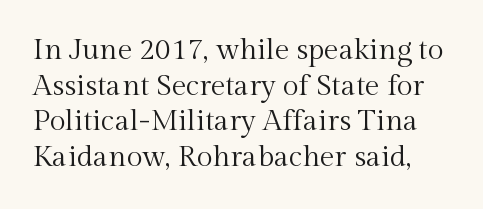
{"serif": "yes", "italic": "no", "bold": "no", "weight": "regular", "width": "normal", "x_height": "medium", "monospaced": "no", "underline": "no", "line_spacing_ratio": 1.23, "letter_spacing": "normal", "letter_spacing_em": 0.0, "glyph_px": 29}
